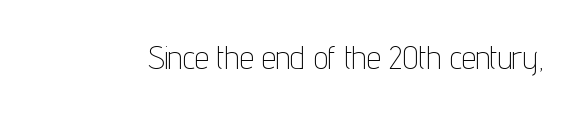
{"serif": "no", "italic": "no", "bold": "no", "weight": "thin", "width": "condensed", "stroke_contrast": "low", "x_height": "medium", "monospaced": "no", "underline": "no", "letter_spacing": "normal", "letter_spacing_em": 0.0, "glyph_px": 32}
